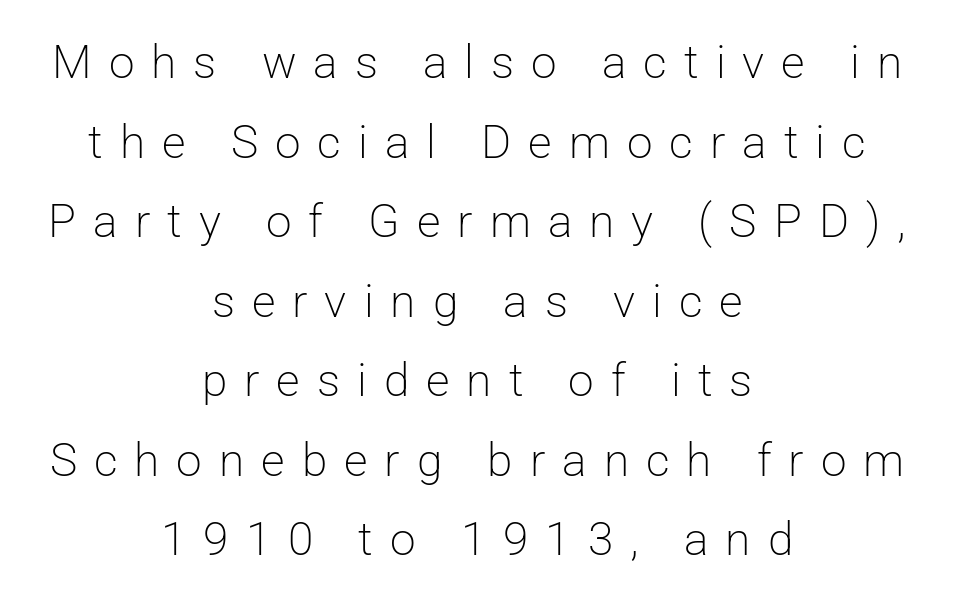
{"serif": "no", "italic": "no", "bold": "no", "weight": "light", "width": "normal", "stroke_contrast": "low", "x_height": "medium", "monospaced": "no", "underline": "no", "align": "center", "line_spacing_ratio": 1.73, "letter_spacing": "wide", "letter_spacing_em": 0.37, "glyph_px": 46}
